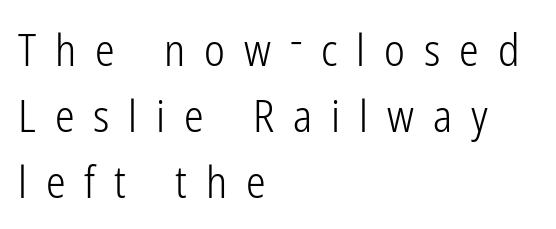
Q: Is the text bold? A: No.
Q: Is the text italic (slanted)? A: No, it is upright.
Q: Is the typeface a serif or a sans-serif typeface? A: Sans-serif.
Q: Is the text underlined? A: No.
Q: How is the paragraph aligned? A: Left-aligned.
Q: Is the spacing between letters normal or unusually wide? A: Unusually wide.
Q: Is the spacing between lines tight, normal or loose? A: Normal.
Q: Width (condensed, normal, or wide)? A: Condensed.
Q: Stroke contrast? A: Low.
Q: x-height? A: Medium.
Q: Monospaced? A: No.
